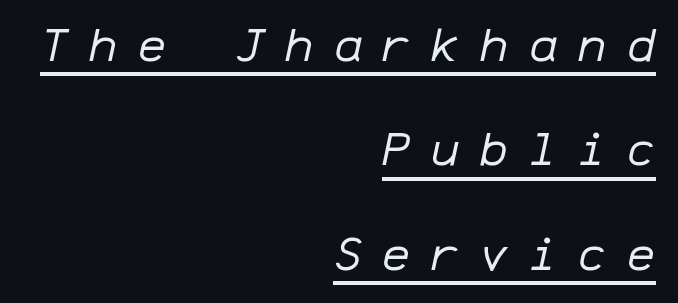
Q: Is the text bold? A: No.
Q: Is the text italic (slanted)? A: Yes, it leans right by about 12 degrees.
Q: Is the text underlined? A: Yes.
Q: How is the paragraph aligned? A: Right-aligned.
Q: Is the spacing between letters normal or unusually wide? A: Unusually wide.
Q: Is the spacing between lines tight, normal or loose? A: Loose.
Q: Width (condensed, normal, or wide)? A: Normal.
Q: Stroke contrast? A: Low.
Q: x-height? A: Medium.
Q: Monospaced? A: Yes.
